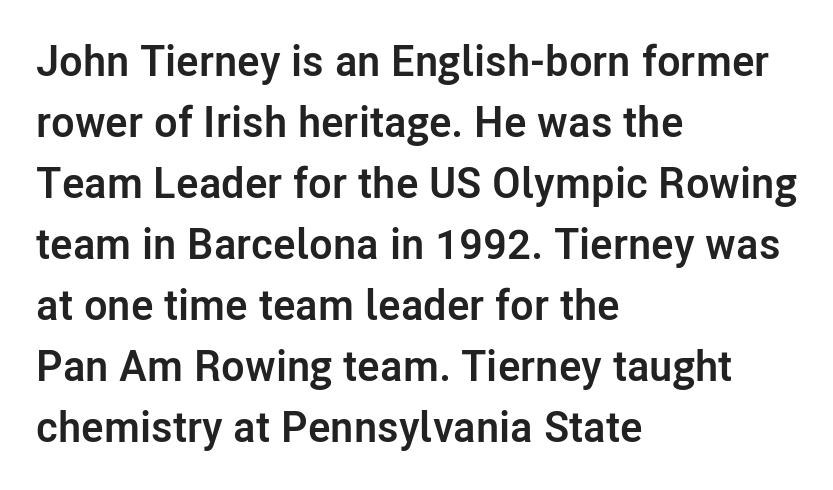
{"serif": "no", "italic": "no", "bold": "yes", "weight": "semibold", "width": "normal", "stroke_contrast": "low", "x_height": "medium", "monospaced": "no", "underline": "no", "align": "left", "line_spacing": "normal", "line_spacing_ratio": 1.42, "letter_spacing": "normal", "letter_spacing_em": 0.0, "glyph_px": 43}
